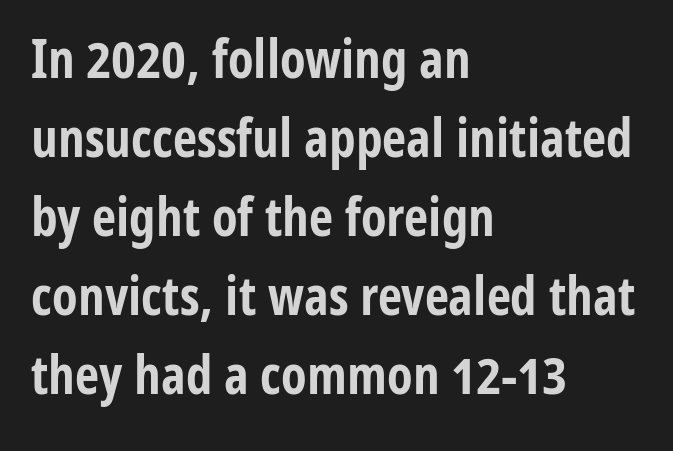
The compositor pushed each line to the left boundary. The passage shown is not underscored anywhere. Caption: standard tracking, unaltered. Vertically, the passage feels balanced, rows spaced as you'd expect. Italic? Not at all — the glyphs are vertical. A full-strength bold gives these letters their thick strokes.
